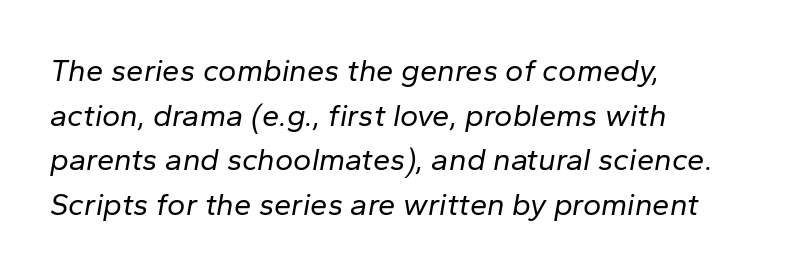
Q: Is the text bold? A: No.
Q: Is the text italic (slanted)? A: Yes, it leans right by about 10 degrees.
Q: Is the text underlined? A: No.
Q: How is the paragraph aligned? A: Left-aligned.
Q: Is the spacing between letters normal or unusually wide? A: Normal.
Q: Is the spacing between lines tight, normal or loose? A: Normal.
Q: Width (condensed, normal, or wide)? A: Normal.
Q: Stroke contrast? A: Low.
Q: x-height? A: Medium.
Q: Monospaced? A: No.
